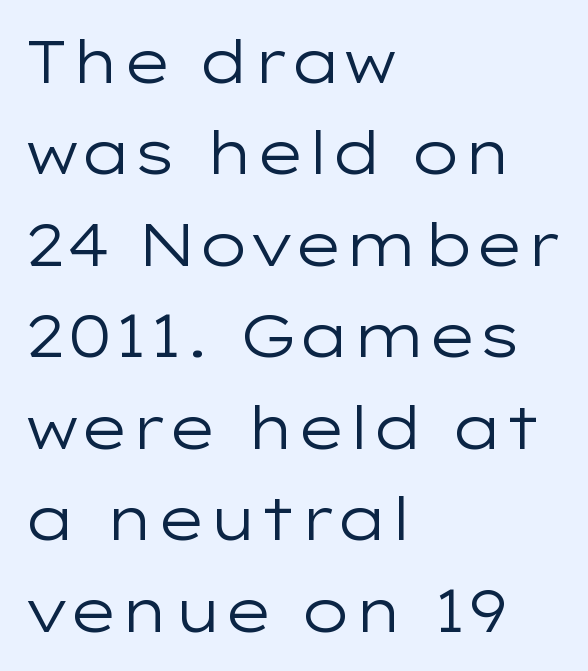
{"serif": "no", "italic": "no", "bold": "no", "weight": "regular", "width": "wide", "stroke_contrast": "low", "x_height": "medium", "monospaced": "no", "underline": "no", "align": "left", "line_spacing": "normal", "line_spacing_ratio": 1.55, "letter_spacing": "normal", "letter_spacing_em": 0.0, "glyph_px": 59}
